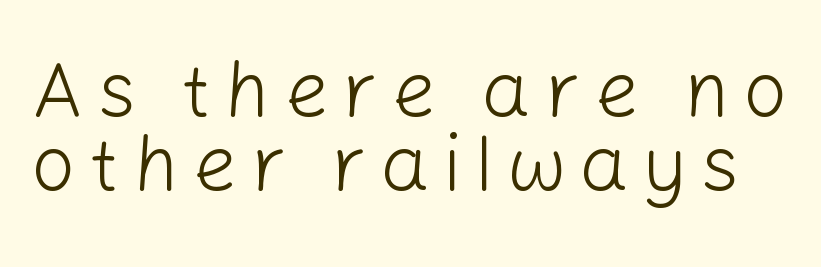
Q: Is the text bold? A: No.
Q: Is the text italic (slanted)? A: No, it is upright.
Q: Is the typeface a serif or a sans-serif typeface? A: Sans-serif.
Q: Is the text underlined? A: No.
Q: Is the spacing between lines tight, normal or loose? A: Tight.
Q: Width (condensed, normal, or wide)? A: Normal.
Q: Stroke contrast? A: Low.
Q: x-height? A: Medium.
Q: Monospaced? A: No.
